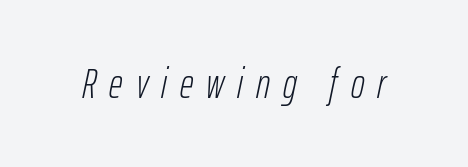
Q: Is the text bold? A: No.
Q: Is the text italic (slanted)? A: Yes, it leans right by about 12 degrees.
Q: Is the text underlined? A: No.
Q: Is the spacing between letters normal or unusually wide? A: Unusually wide.
Q: Width (condensed, normal, or wide)? A: Condensed.
Q: Stroke contrast? A: Low.
Q: x-height? A: Medium.
Q: Monospaced? A: No.
